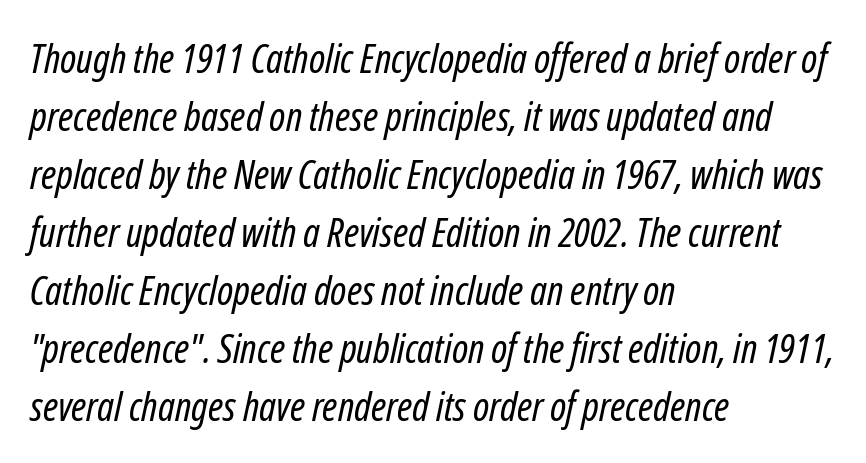
Varying glyph widths throughout — classic text-font behaviour. No word sits above an underline. Stem width sits at or under what a default text font uses. All the whitespace from short lines collects on the right. Does the lettering tilt? It does — this is italic. These lines keep a tight, regular rhythm from letter to letter.
